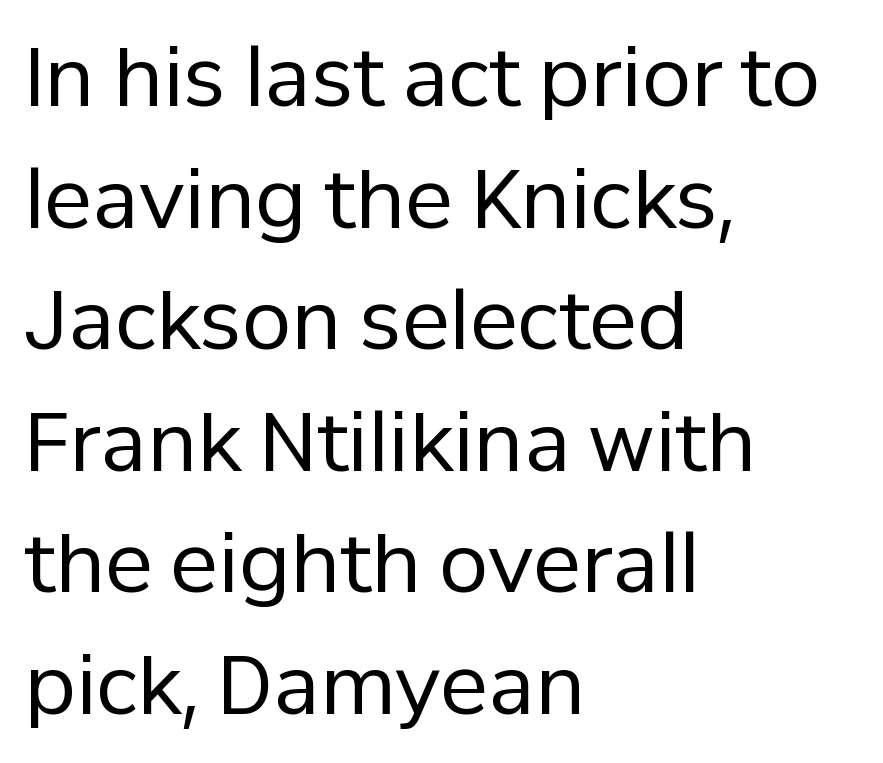
Q: Is the text bold? A: No.
Q: Is the text italic (slanted)? A: No, it is upright.
Q: Is the typeface a serif or a sans-serif typeface? A: Sans-serif.
Q: Is the text underlined? A: No.
Q: How is the paragraph aligned? A: Left-aligned.
Q: Is the spacing between letters normal or unusually wide? A: Normal.
Q: Is the spacing between lines tight, normal or loose? A: Normal.
Q: Width (condensed, normal, or wide)? A: Normal.
Q: Stroke contrast? A: Low.
Q: x-height? A: Medium.
Q: Monospaced? A: No.
